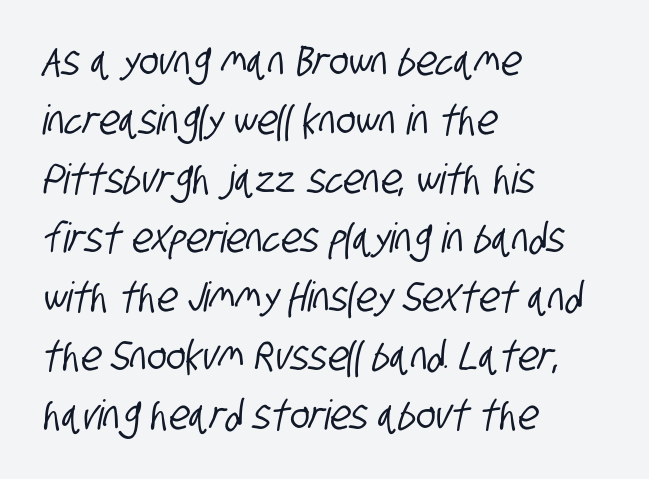
You could not count columns in this text — the font is proportionally spaced. Observe the absence of serifs on each vertical stroke in this sample. Horizontally, the lines are justified to the leading edge only. A clean baseline with only descenders dipping below it. Characters follow at the spacing the type designer built in.
